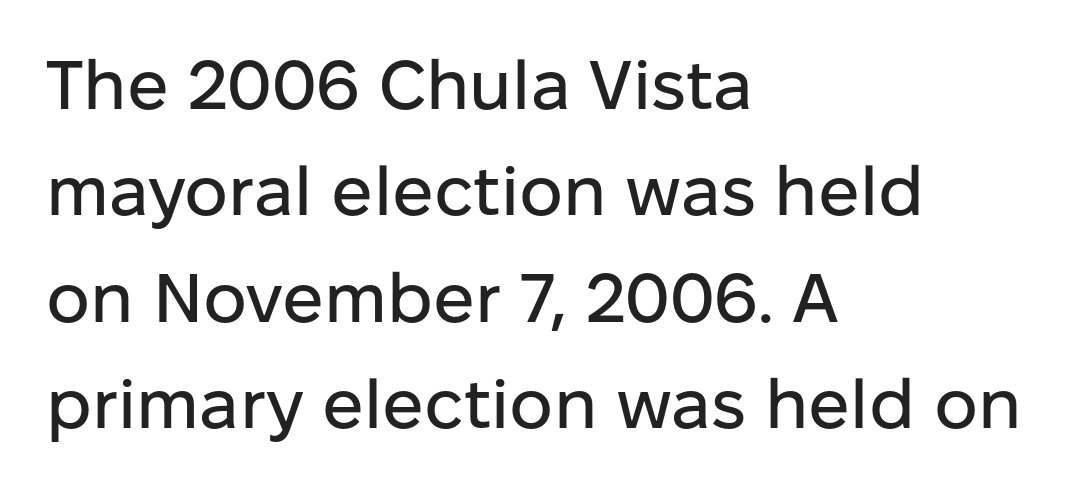
The image shows 69 px sans-serif type, upright; set left-aligned, normal line spacing (1.54x), normal letter spacing, not underlined; low stroke contrast and a medium x-height.
